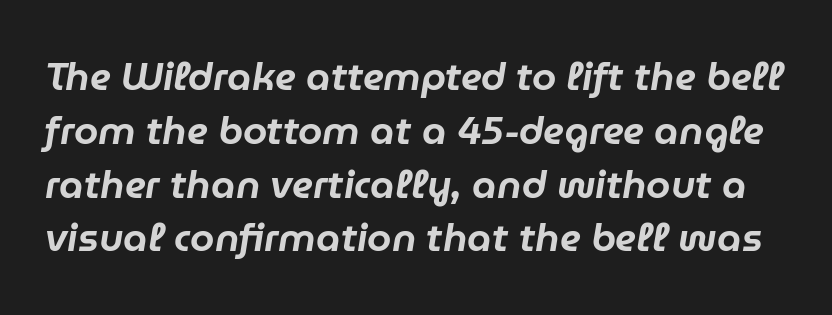
{"italic": "yes", "lean": "right", "slant_degrees": 9, "width": "normal", "stroke_contrast": "low", "x_height": "medium", "monospaced": "no", "underline": "no", "line_spacing": "normal", "line_spacing_ratio": 1.38, "letter_spacing": "normal", "letter_spacing_em": 0.0, "glyph_px": 39}
